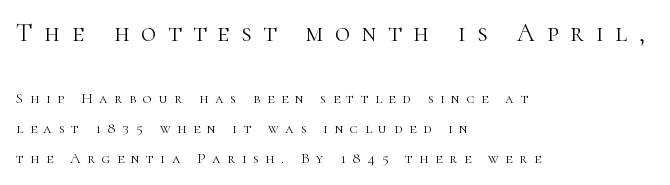
{"italic": "no", "bold": "no", "underline": "no", "align": "left", "line_spacing": "loose", "line_spacing_ratio": 2.01, "letter_spacing": "wide", "letter_spacing_em": 0.45, "larger_block": "first", "size_ratio": 1.73, "glyph_px": 26}
